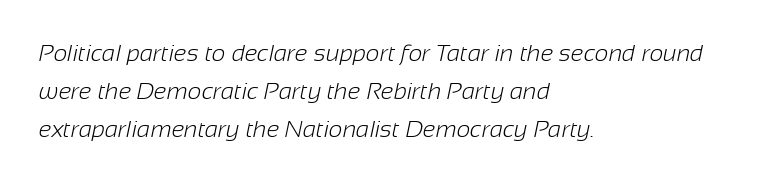
The image shows 24 px text type; set left-aligned, normal line spacing (1.58x), normal letter spacing, not underlined.
